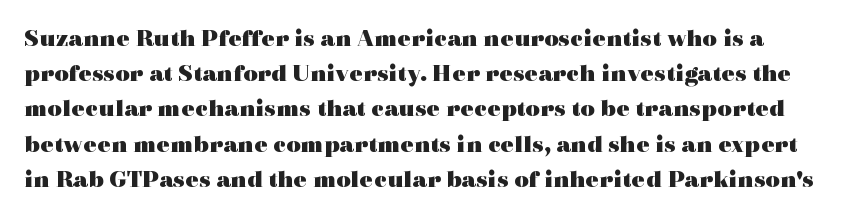
The image shows 25 px bold type, upright; set normal line spacing (1.41x), normal letter spacing, not underlined.
